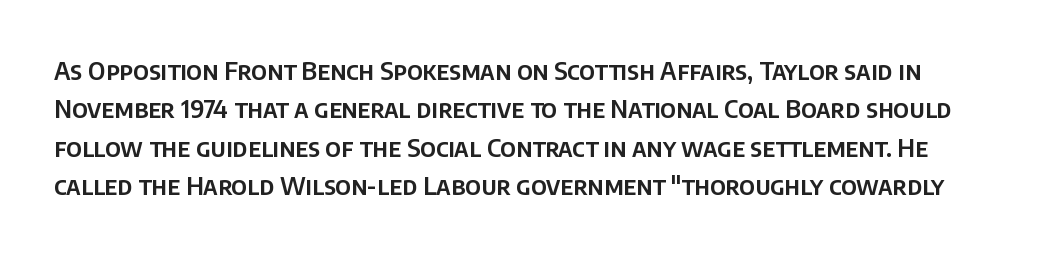
Q: Is the text italic (slanted)? A: No, it is upright.
Q: Is the text underlined? A: No.
Q: Is the spacing between letters normal or unusually wide? A: Normal.
Q: Is the spacing between lines tight, normal or loose? A: Normal.
